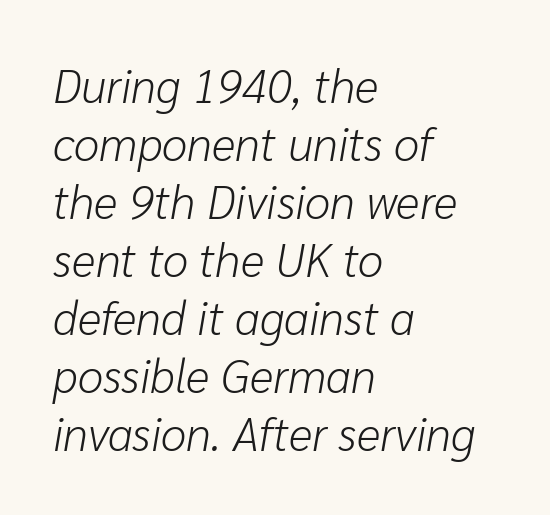
{"italic": "yes", "lean": "right", "slant_degrees": 10, "bold": "no", "weight": "light", "width": "normal", "stroke_contrast": "low", "x_height": "medium", "monospaced": "no", "underline": "no", "align": "left", "line_spacing": "normal", "line_spacing_ratio": 1.26, "letter_spacing": "normal", "letter_spacing_em": 0.0, "glyph_px": 46}
